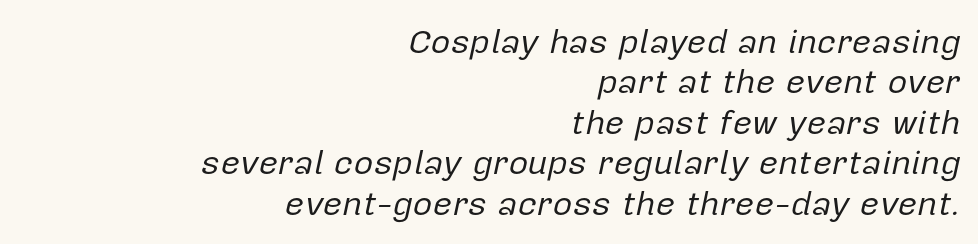
{"italic": "yes", "lean": "right", "slant_degrees": 12, "bold": "no", "weight": "regular", "width": "normal", "stroke_contrast": "low", "x_height": "medium", "monospaced": "no", "underline": "no", "align": "right", "line_spacing_ratio": 1.19, "letter_spacing": "normal", "letter_spacing_em": 0.0, "glyph_px": 34}
